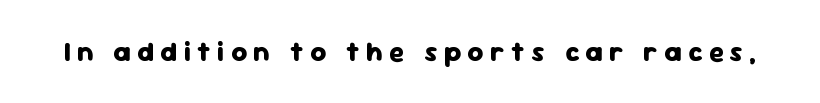
Q: Is the text bold? A: Yes.
Q: Is the text italic (slanted)? A: No, it is upright.
Q: Is the text underlined? A: No.
Q: Is the spacing between letters normal or unusually wide? A: Unusually wide.
